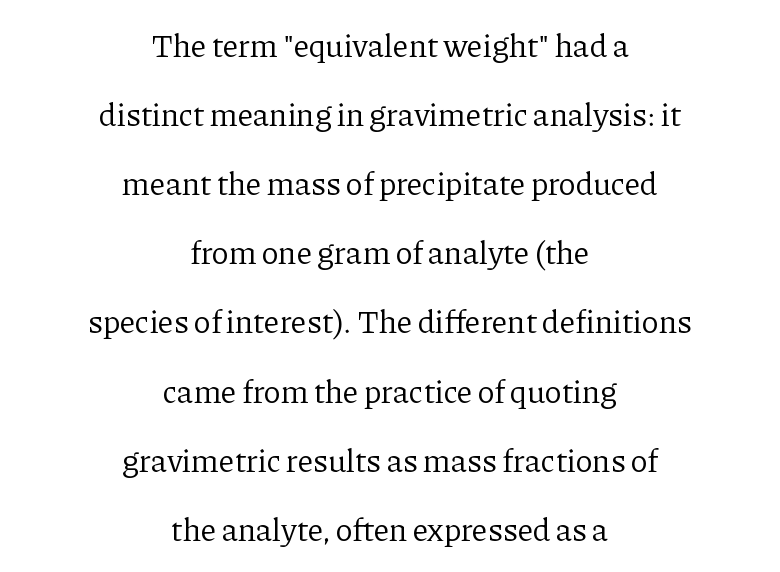
Q: Is the text bold? A: No.
Q: Is the text italic (slanted)? A: No, it is upright.
Q: Is the typeface a serif or a sans-serif typeface? A: Serif.
Q: Is the text underlined? A: No.
Q: How is the paragraph aligned? A: Centered.
Q: Is the spacing between letters normal or unusually wide? A: Normal.
Q: Is the spacing between lines tight, normal or loose? A: Loose.
Q: Width (condensed, normal, or wide)? A: Normal.
Q: Stroke contrast? A: Low.
Q: x-height? A: Medium.
Q: Monospaced? A: No.
